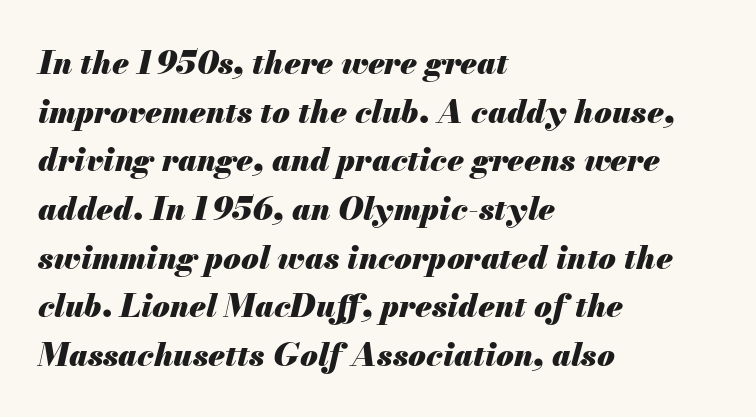
Q: Is the text bold? A: Yes.
Q: Is the text italic (slanted)? A: Yes, it leans right by about 13 degrees.
Q: Is the text underlined? A: No.
Q: How is the paragraph aligned? A: Left-aligned.
Q: Is the spacing between letters normal or unusually wide? A: Normal.
Q: Is the spacing between lines tight, normal or loose? A: Normal.
Q: Width (condensed, normal, or wide)? A: Normal.
Q: Stroke contrast? A: Medium.
Q: x-height? A: Small.
Q: Monospaced? A: No.
